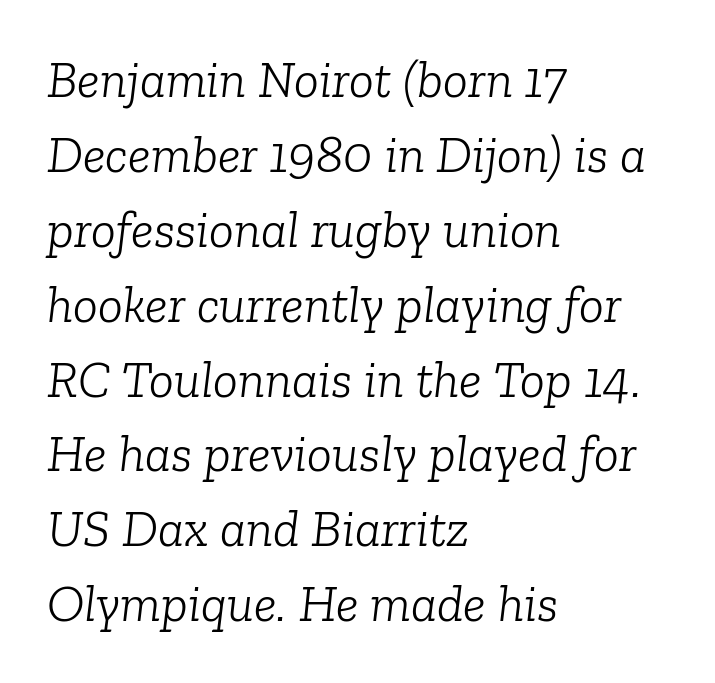
{"serif": "yes", "italic": "yes", "lean": "right", "slant_degrees": 6, "bold": "no", "weight": "light", "width": "normal", "stroke_contrast": "low", "x_height": "medium", "monospaced": "no", "underline": "no", "align": "left", "line_spacing": "normal", "line_spacing_ratio": 1.44, "letter_spacing": "normal", "letter_spacing_em": 0.0, "glyph_px": 52}
